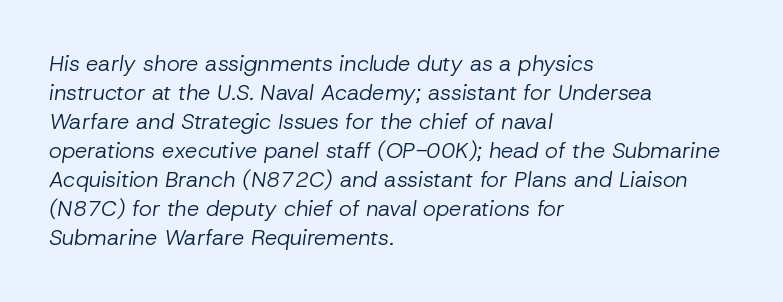
{"italic": "yes", "lean": "right", "slant_degrees": 8, "bold": "no", "underline": "no", "align": "left", "line_spacing": "normal", "line_spacing_ratio": 1.32, "letter_spacing": "normal", "letter_spacing_em": 0.0, "glyph_px": 22}
